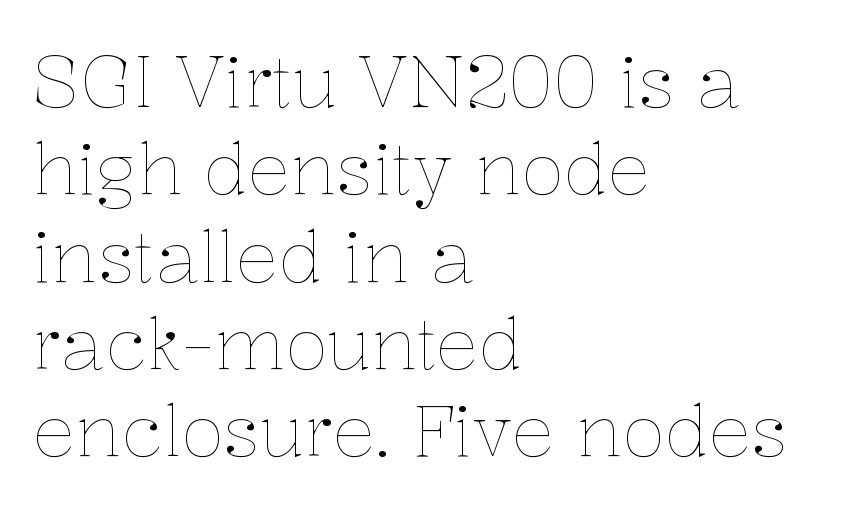
The gaps between neighbouring characters are ordinary and unremarkable. These lines stack with their left ends in a neat column. Letters rest on an invisible, unmarked baseline. The characters are drawn with everyday or finer stroke widths. You could not count columns in this text — the font is proportionally spaced. A typesetter would mark this as roman, not italic.
